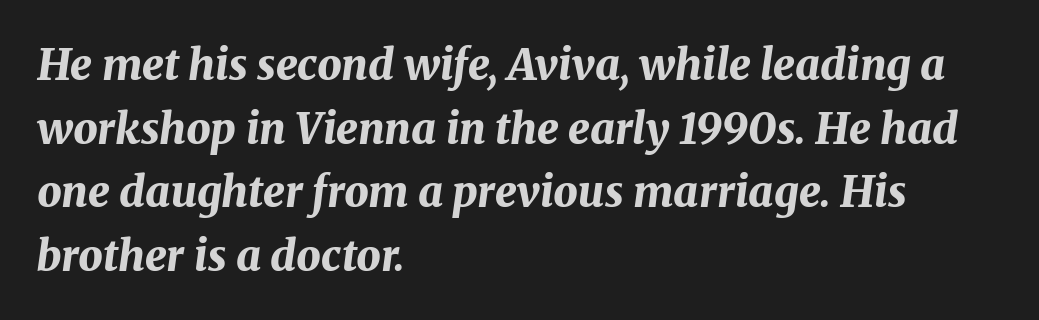
{"italic": "yes", "lean": "right", "slant_degrees": 8, "bold": "yes", "weight": "bold", "width": "normal", "stroke_contrast": "medium", "x_height": "medium", "monospaced": "no", "underline": "no", "align": "left", "line_spacing": "normal", "line_spacing_ratio": 1.48, "letter_spacing": "normal", "letter_spacing_em": 0.0, "glyph_px": 43}
